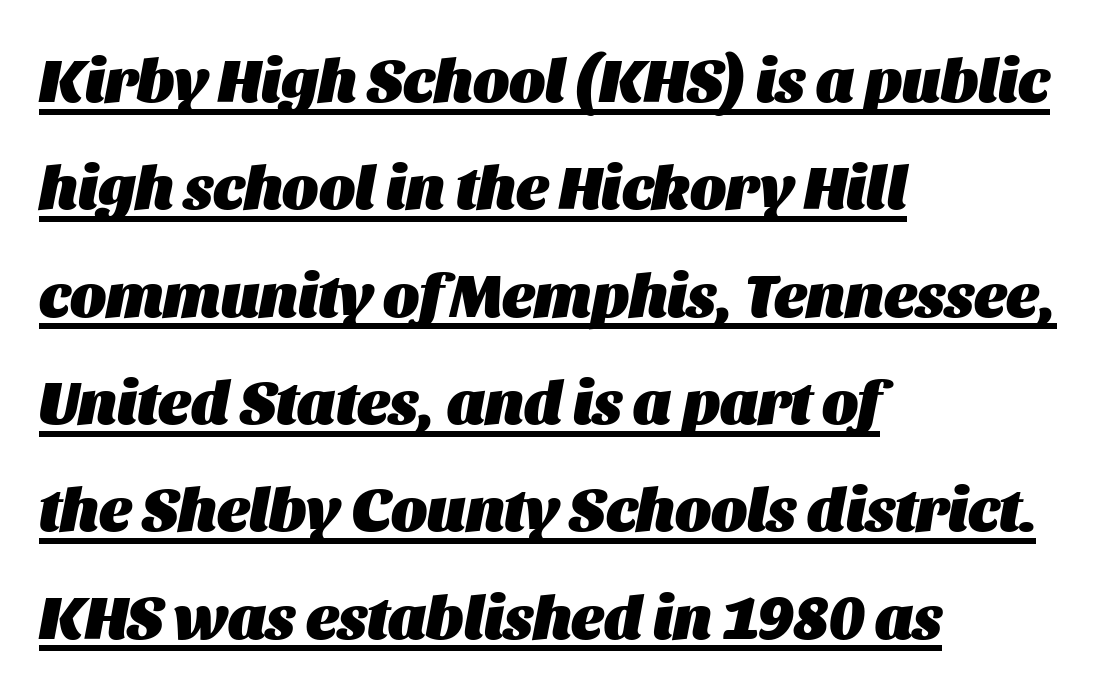
{"italic": "yes", "lean": "right", "slant_degrees": 11, "bold": "yes", "weight": "heavy", "width": "normal", "stroke_contrast": "medium", "x_height": "large", "monospaced": "no", "underline": "yes", "align": "left", "line_spacing_ratio": 1.76, "letter_spacing": "normal", "letter_spacing_em": 0.0, "glyph_px": 61}
